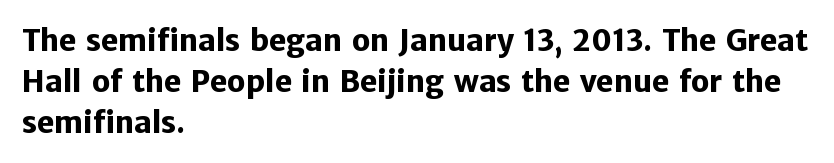
The image shows 29 px heavy sans-serif type, upright; set left-aligned, normal line spacing (1.41x), normal letter spacing, not underlined; low stroke contrast and a medium x-height.
